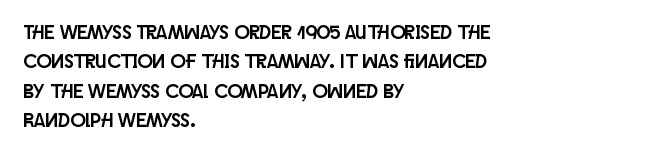
Notice how the passage keeps a crisp vertical edge on the left only. The space directly below the letters is spotless. The designer left line spacing at the default. Honestly, the letter spacing is just normal — you wouldn't notice it. Posture: vertical.
